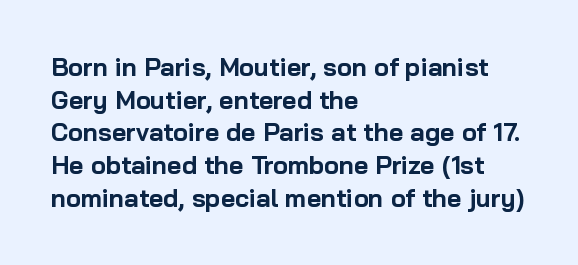
Q: Is the text bold? A: Yes.
Q: Is the text italic (slanted)? A: No, it is upright.
Q: Is the text underlined? A: No.
Q: How is the paragraph aligned? A: Left-aligned.
Q: Is the spacing between letters normal or unusually wide? A: Normal.
Q: Is the spacing between lines tight, normal or loose? A: Normal.
